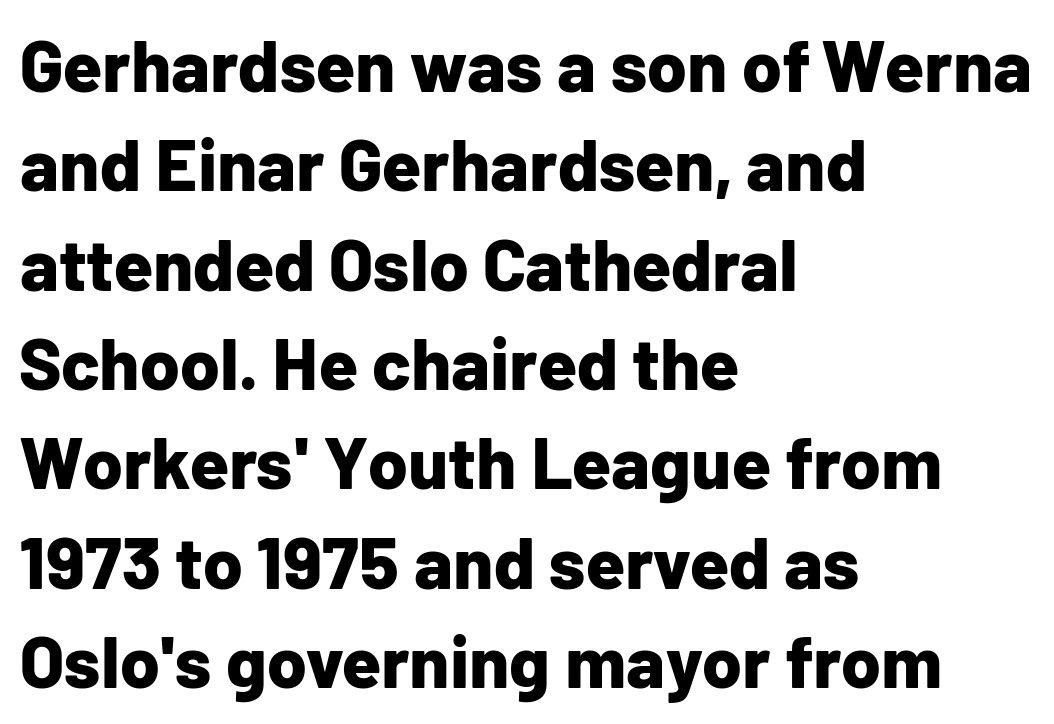
{"serif": "no", "italic": "no", "bold": "yes", "weight": "bold", "width": "normal", "stroke_contrast": "low", "x_height": "medium", "monospaced": "no", "underline": "no", "align": "left", "line_spacing": "normal", "line_spacing_ratio": 1.38, "letter_spacing": "normal", "letter_spacing_em": 0.0, "glyph_px": 72}
